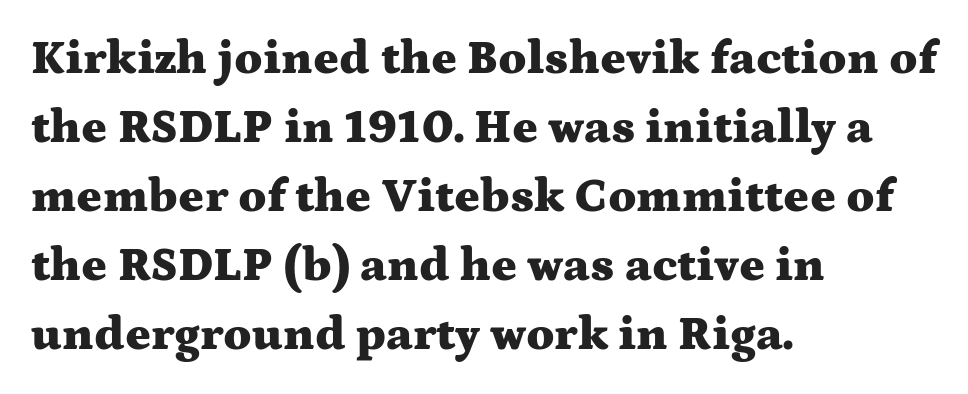
This rendering employs a face with finishing strokes, i.e., a serif. Compared with a centered layout, this one pins lines to the left instead. Characters remain perfectly vertical along every line. Anything drawn beneath the words? Only blank space.
